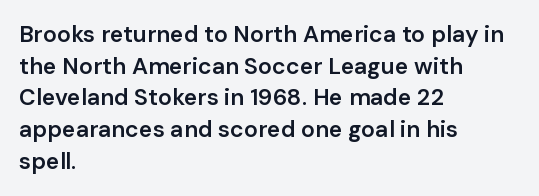
How would I describe the line gaps? Plain and ordinary. A fair bit of extra ink — the face is semibold, not bold. Check the space under the baseline: it is left empty. Style check: upright.
